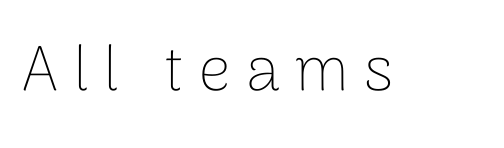
The image shows 63 px thin sans-serif type, upright; set unusually wide letter spacing (+0.24 em), not underlined; low stroke contrast and a medium x-height.
